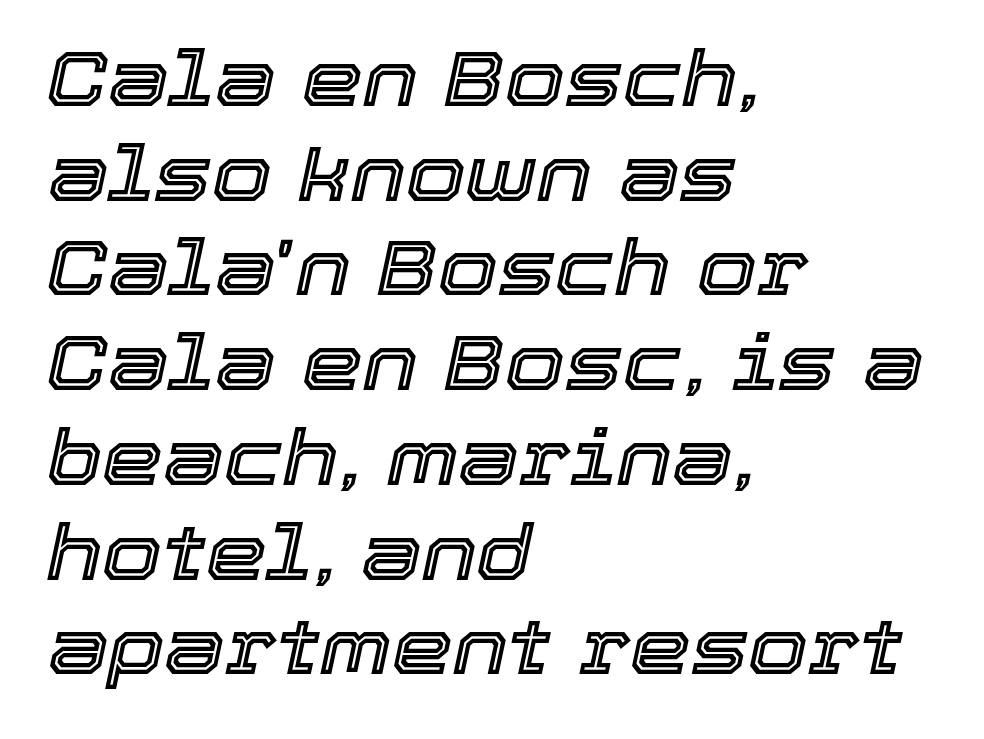
The image shows 77 px text type, italic (leaning right); set left-aligned, line spacing 1.23x, normal letter spacing, not underlined; a medium x-height.
